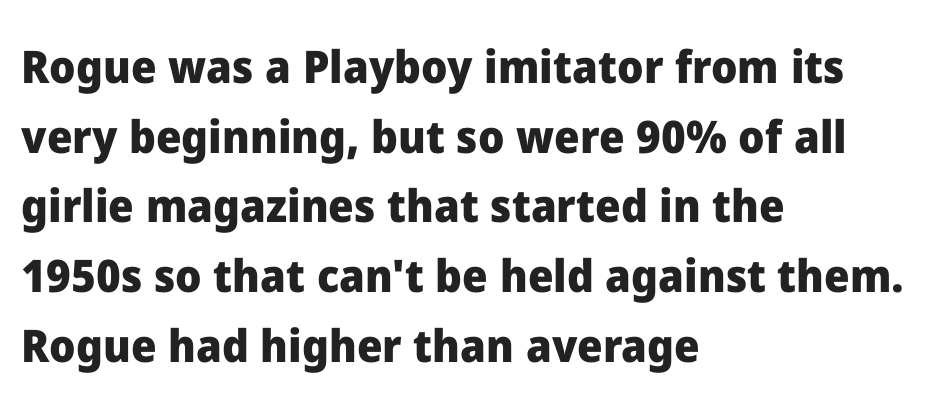
Q: Is the text bold? A: Yes.
Q: Is the text italic (slanted)? A: No, it is upright.
Q: Is the typeface a serif or a sans-serif typeface? A: Sans-serif.
Q: Is the text underlined? A: No.
Q: How is the paragraph aligned? A: Left-aligned.
Q: Is the spacing between letters normal or unusually wide? A: Normal.
Q: Is the spacing between lines tight, normal or loose? A: Normal.
Q: Width (condensed, normal, or wide)? A: Normal.
Q: Stroke contrast? A: Low.
Q: x-height? A: Medium.
Q: Monospaced? A: No.
